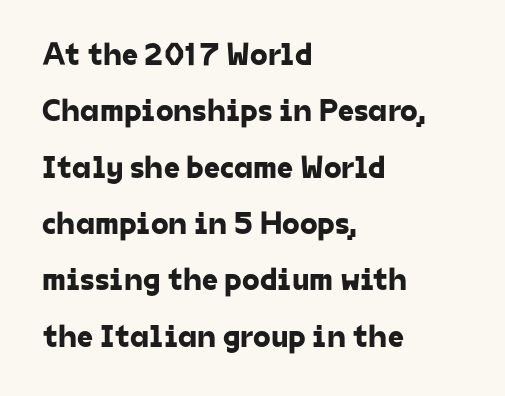
Q: Is the typeface a serif or a sans-serif typeface? A: Sans-serif.
Q: Is the text underlined? A: No.
Q: How is the paragraph aligned? A: Left-aligned.
Q: Is the spacing between letters normal or unusually wide? A: Normal.
Q: Width (condensed, normal, or wide)? A: Normal.
Q: Stroke contrast? A: Low.
Q: x-height? A: Medium.
Q: Monospaced? A: No.
